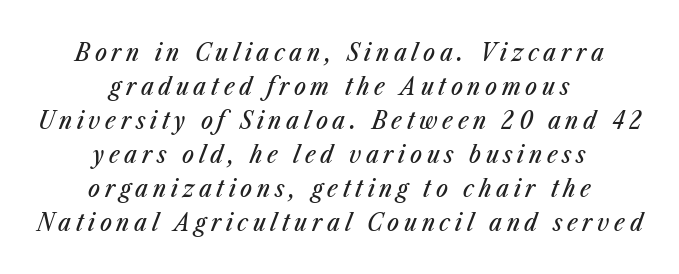
The image shows 25 px text type, italic (leaning right); set centered, normal line spacing (1.36x), not underlined.
